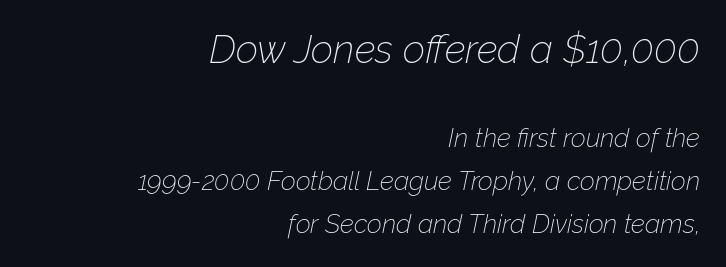
{"italic": "yes", "lean": "right", "slant_degrees": 12, "bold": "no", "weight": "thin", "width": "normal", "stroke_contrast": "low", "x_height": "medium", "monospaced": "no", "underline": "no", "align": "right", "line_spacing": "normal", "line_spacing_ratio": 1.66, "letter_spacing": "normal", "letter_spacing_em": 0.0, "larger_block": "first", "size_ratio": 1.5, "glyph_px": 39}
